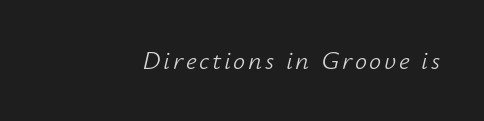
You can tell it's italic because the verticals aren't actually vertical. Lines of text with bare space underneath. The letters look calm and open, with moderate or lighter stems.
